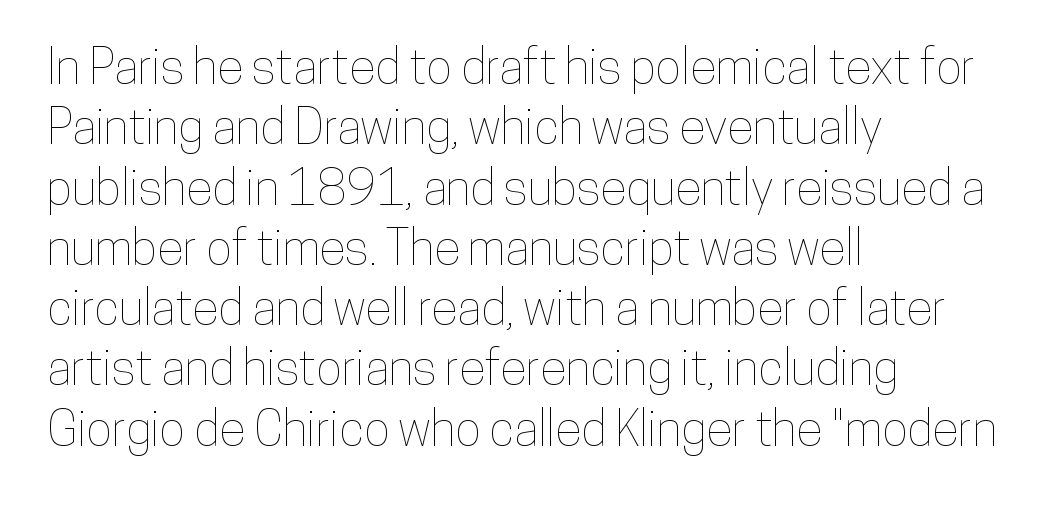
Is the letter spacing exaggerated? No — it looks like the ordinary default. Alignment: flush left. Plain, unruled lines of type. Italic: no, the glyphs are upright roman. Looks like regular typesetting: each glyph gets only the width it needs.
